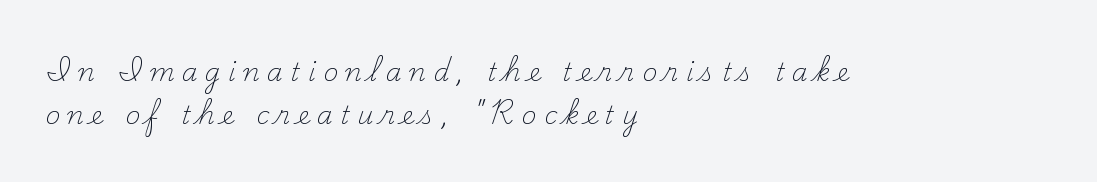
The rendering inserts visible extra space after every character. The paragraph has a hard left edge and a soft right edge. The strip under each line holds only bare page. These glyphs show unthickened strokes, regular width or finer.
